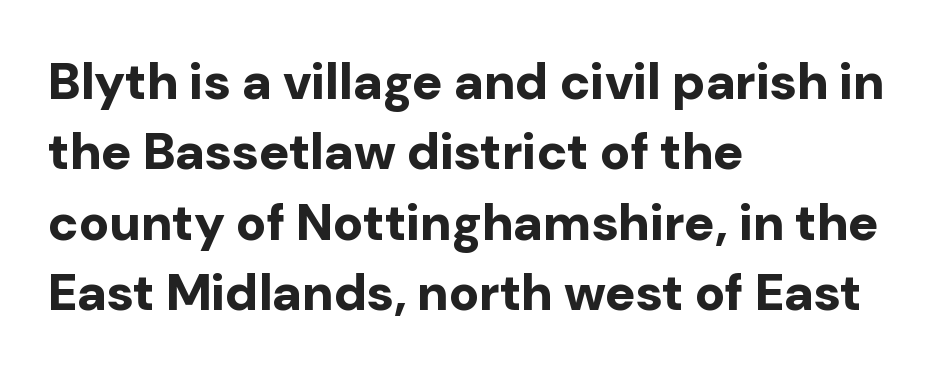
{"serif": "no", "italic": "no", "bold": "yes", "weight": "bold", "width": "normal", "stroke_contrast": "low", "x_height": "medium", "monospaced": "no", "underline": "no", "align": "left", "line_spacing": "normal", "line_spacing_ratio": 1.38, "letter_spacing": "normal", "letter_spacing_em": 0.0, "glyph_px": 51}
